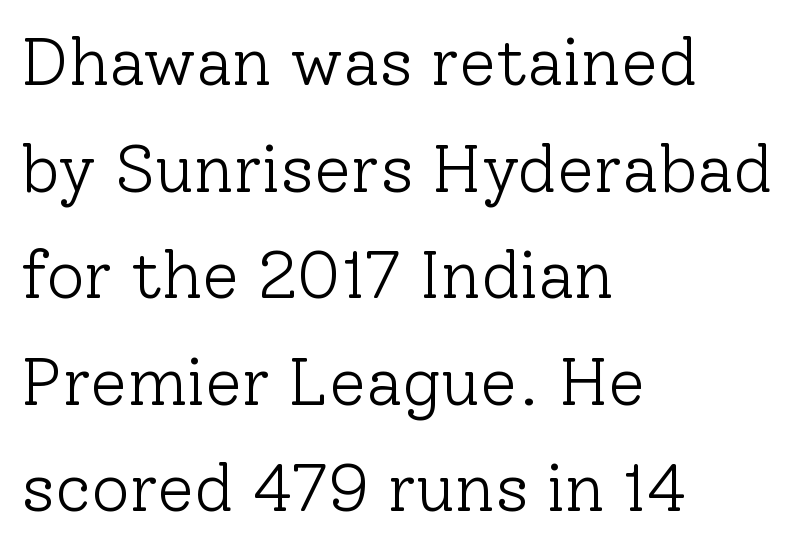
The image shows 67 px light serif type, upright; set left-aligned, normal line spacing (1.59x), normal letter spacing, not underlined; low stroke contrast and a medium x-height.
